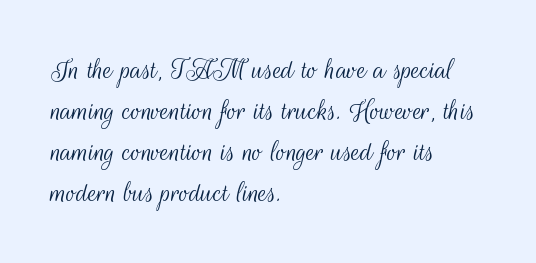
The rendering keeps characters at their native spacing. A typesetter would call this proportional, since set widths differ per character. Weight class: somewhere from thin through regular. A bare baseline throughout the passage.
